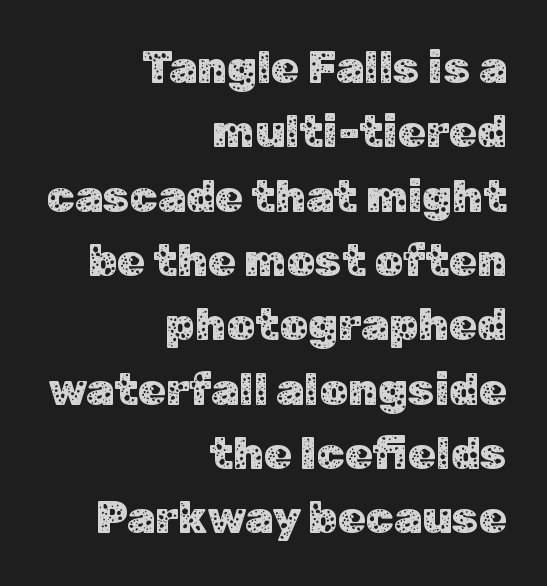
The specimen omits any rule beneath the text block's lines. Notice how descenders clear the ascenders below comfortably — that's standard leading. The type is set solid horizontally, with unmodified tracking. Typeset ragged left — the right edge is the straight one. Does the lettering tilt? It doesn't — this is upright.
